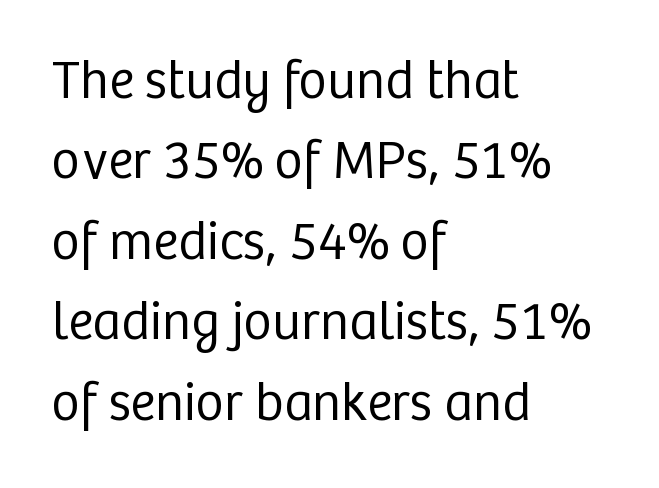
The space beneath each line is pristine and unruled. A typesetter would label this face a sans. These lines are rendered in a variable-pitch font. The tracking reads as untouched default to a designer's eye. Quick note: interline space is typical. Notice how the stems are strictly vertical — no italics here.
